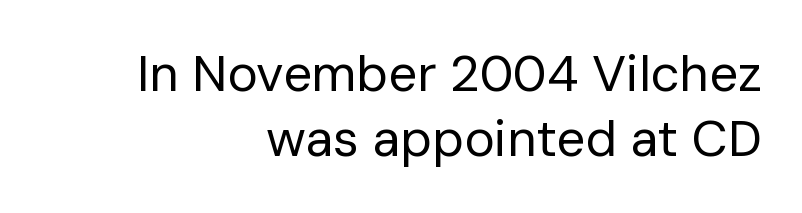
The image shows 51 px regular-weight sans-serif type, upright; set right-aligned, normal line spacing (1.28x), normal letter spacing, not underlined; low stroke contrast and a medium x-height.
